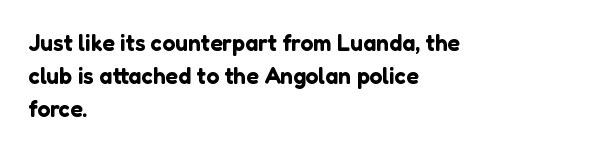
The image shows 23 px text type, upright; set left-aligned, normal line spacing (1.43x), normal letter spacing, not underlined.
